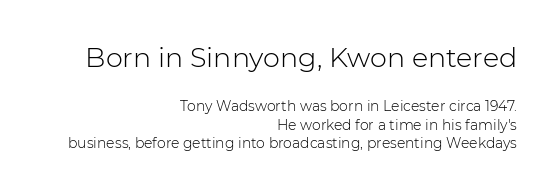
Q: Is the text bold? A: No.
Q: Is the text italic (slanted)? A: No, it is upright.
Q: Is the text underlined? A: No.
Q: How is the paragraph aligned? A: Right-aligned.
Q: Is the spacing between letters normal or unusually wide? A: Normal.
Q: Is the spacing between lines tight, normal or loose? A: Normal.
Q: Which block of text is set in a larger size, the first (top) or the second (bottom)? A: The first (top) one.
